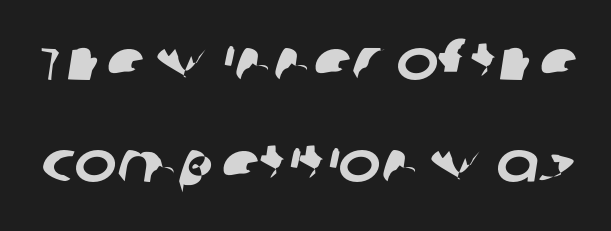
{"serif": "no", "width": "normal", "stroke_contrast": "low", "x_height": "large", "monospaced": "no", "underline": "no", "line_spacing_ratio": 1.79, "letter_spacing": "normal", "letter_spacing_em": 0.0, "glyph_px": 57}
